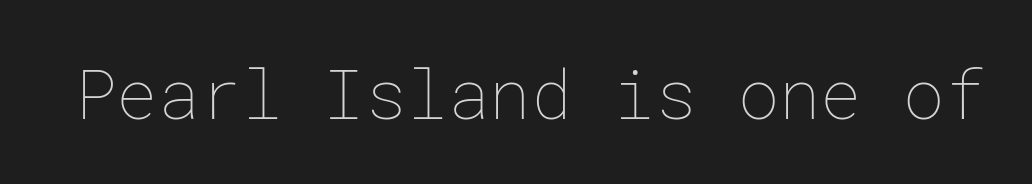
Has an underline been added? It has not. Weight: in the light-to-regular range. The tracking reads as untouched default to a designer's eye. Notice how the stems are strictly vertical — no italics here.
